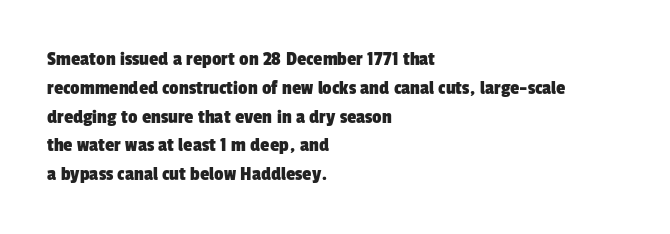
{"underline": "no", "align": "left", "line_spacing": "normal", "line_spacing_ratio": 1.37, "letter_spacing": "normal", "letter_spacing_em": 0.0, "glyph_px": 21}
